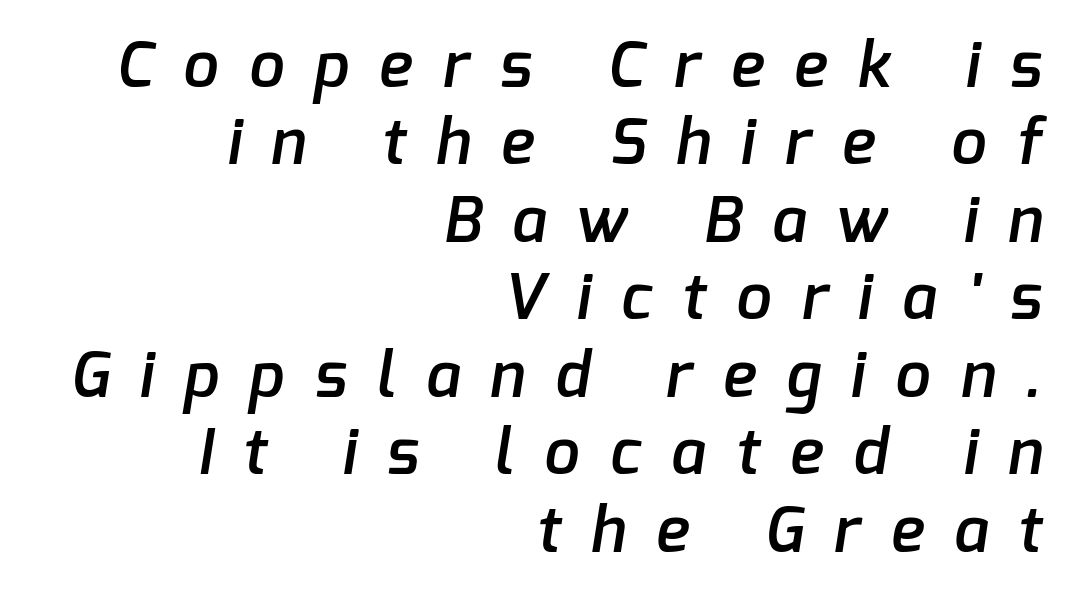
Between one letter and the next there's a generous, obvious gap. The designer went with a sans here, leaving each stem footless. Weight check: semibold — heavier than regular, not quite bold. Think of a printed novel: that variable character pitch is what you see here.
